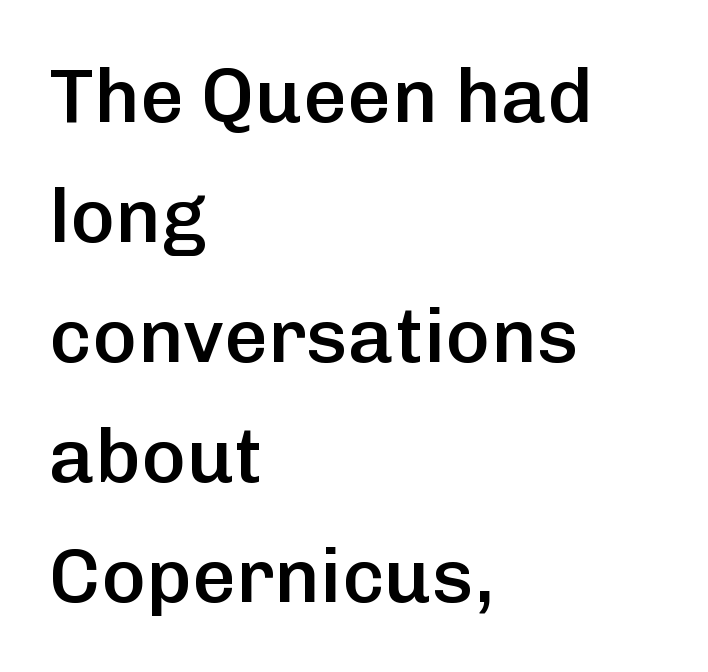
The face used here is a sans, in the tradition of grotesques and geometrics. As a designer I'd log this as weight 600, semibold. Caption: multi-line text, flush left, ragged right. Posture: upright roman. Regular leading.
